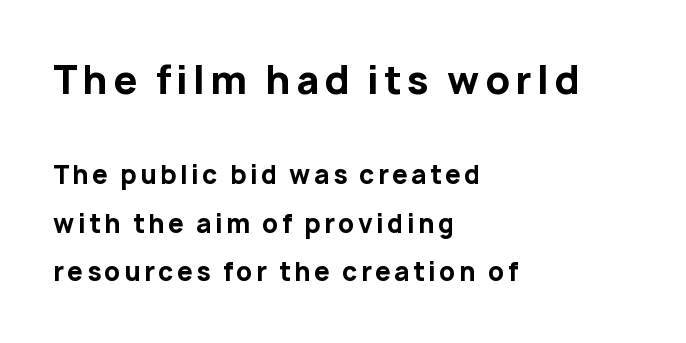
Does the copy run flush right? No — it runs flush left. On the weight axis this lands at bold, roughly 700. A typesetter would call this leading open, well beyond the default. Each letter keeps its own natural width here, so spacing adapts to shape. Quick note: not italic, upright.
